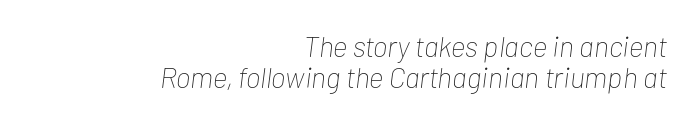
The image shows 29 px thin, condensed type, italic (leaning right); set right-aligned, tight line spacing (1.08x), normal letter spacing, not underlined; low stroke contrast and a medium x-height.
